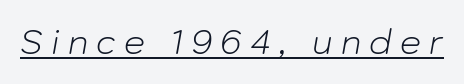
The image shows 33 px light type, italic (leaning right); set unusually wide letter spacing (+0.25 em), underlined; low stroke contrast and a medium x-height.
